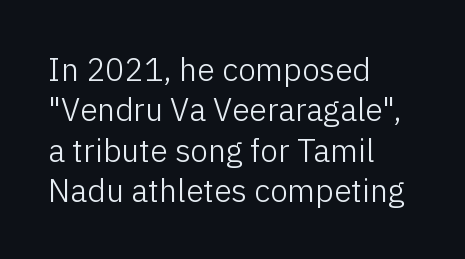
{"serif": "no", "italic": "no", "bold": "no", "weight": "light", "width": "normal", "stroke_contrast": "low", "x_height": "medium", "monospaced": "no", "underline": "no", "align": "left", "line_spacing": "normal", "line_spacing_ratio": 1.26, "letter_spacing": "normal", "letter_spacing_em": 0.0, "glyph_px": 32}
